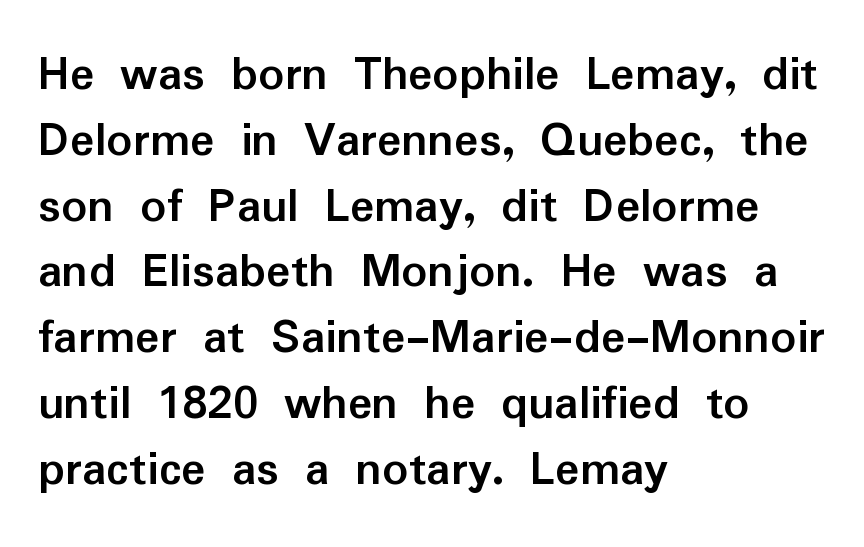
Visually the block forms a straight wall on the left and a jagged coastline on the right. Words appear dense and cohesive because spacing is normal. Serif or sans? Sans — the stroke terminals are bare. You could not count columns in this text — the font is proportionally spaced. This block has exactly the height ordinary leading produces.
